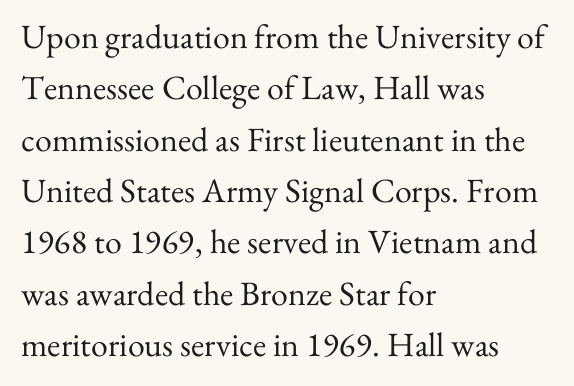
{"serif": "yes", "italic": "no", "bold": "no", "weight": "regular", "width": "normal", "stroke_contrast": "medium", "x_height": "small", "monospaced": "no", "underline": "no", "align": "left", "line_spacing": "normal", "line_spacing_ratio": 1.51, "letter_spacing": "normal", "letter_spacing_em": 0.0, "glyph_px": 34}
